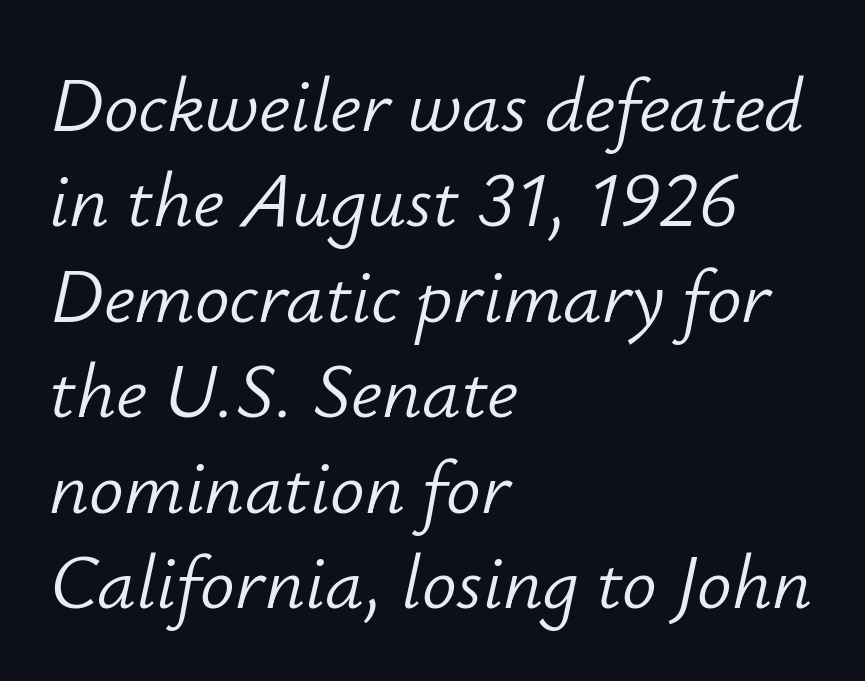
The image shows 77 px light type, italic (leaning right); set left-aligned, line spacing 1.24x, normal letter spacing, not underlined; low stroke contrast and a small x-height.
